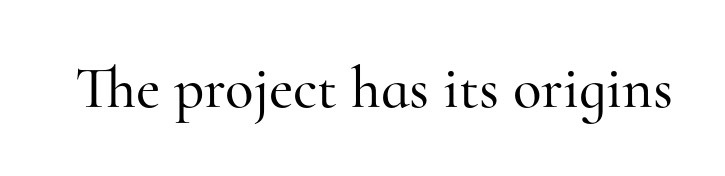
The image shows 59 px serif type, upright; set normal letter spacing, not underlined; high stroke contrast and a small x-height.
